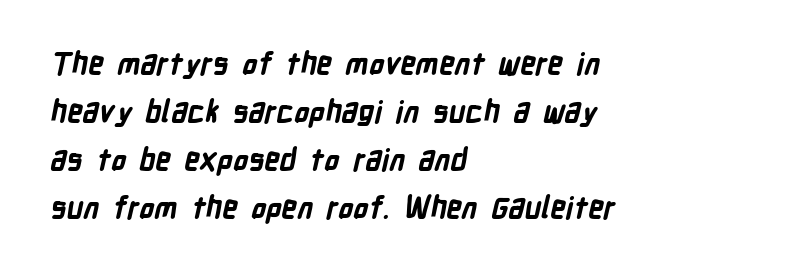
Q: Is the text bold? A: Yes.
Q: Is the typeface a serif or a sans-serif typeface? A: Sans-serif.
Q: Is the text underlined? A: No.
Q: How is the paragraph aligned? A: Left-aligned.
Q: Is the spacing between letters normal or unusually wide? A: Normal.
Q: Is the spacing between lines tight, normal or loose? A: Normal.
Q: Width (condensed, normal, or wide)? A: Condensed.
Q: Stroke contrast? A: Low.
Q: x-height? A: Medium.
Q: Monospaced? A: No.
